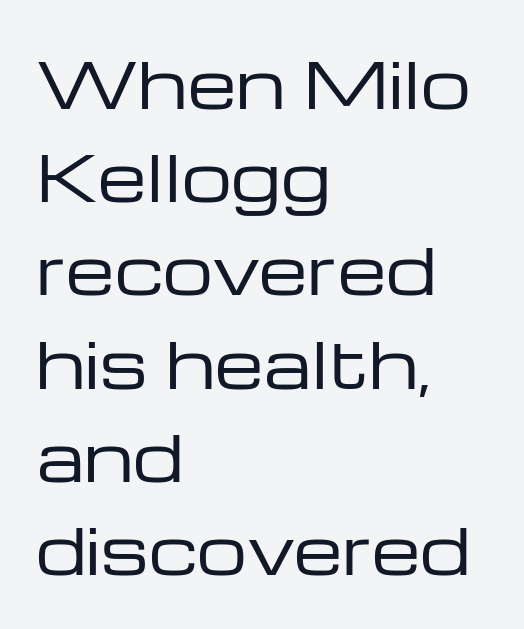
Letter spacing: default. In terms of posture, this sample is upright. Check where the strokes stop: nothing finishes them off — pure sans. Baseline-to-baseline distance is the conventional proportion of letter height. Each stroke keeps to a modest, everyday thickness or less. The rendering anchors every line to the left-hand side.
